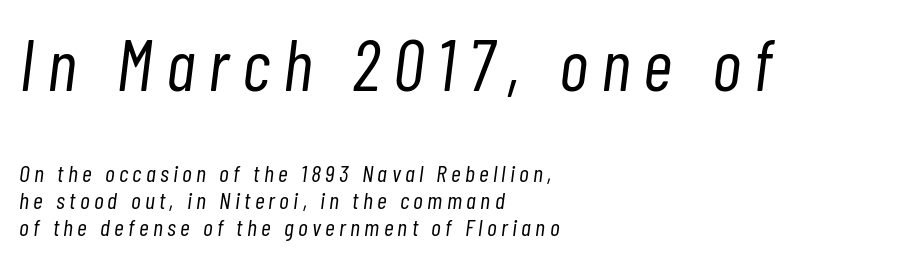
The image shows 72 px light, condensed type, italic (leaning right); set left-aligned, tight line spacing (1.13x), not underlined; the first (top) block is 3.0x larger; low stroke contrast and a medium x-height.
